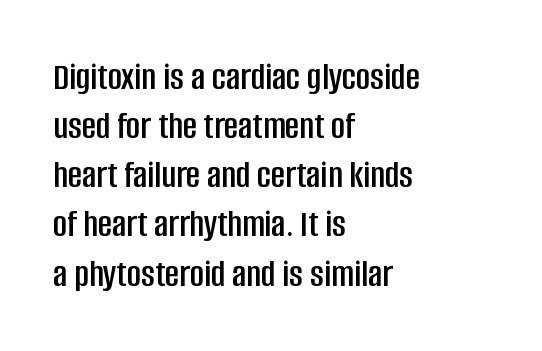
{"serif": "no", "italic": "no", "width": "condensed", "stroke_contrast": "low", "x_height": "large", "monospaced": "no", "underline": "no", "align": "left", "line_spacing": "normal", "line_spacing_ratio": 1.26, "letter_spacing": "normal", "letter_spacing_em": 0.0, "glyph_px": 39}
